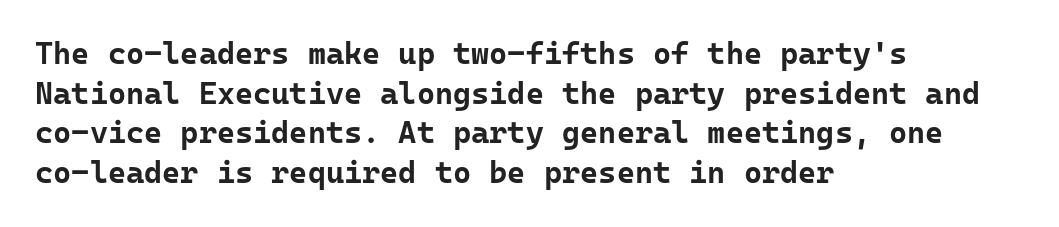
{"serif": "no", "italic": "no", "bold": "yes", "weight": "bold", "width": "normal", "stroke_contrast": "low", "x_height": "medium", "monospaced": "yes", "underline": "no", "align": "left", "line_spacing": "normal", "line_spacing_ratio": 1.28, "letter_spacing": "normal", "letter_spacing_em": 0.0, "glyph_px": 31}
